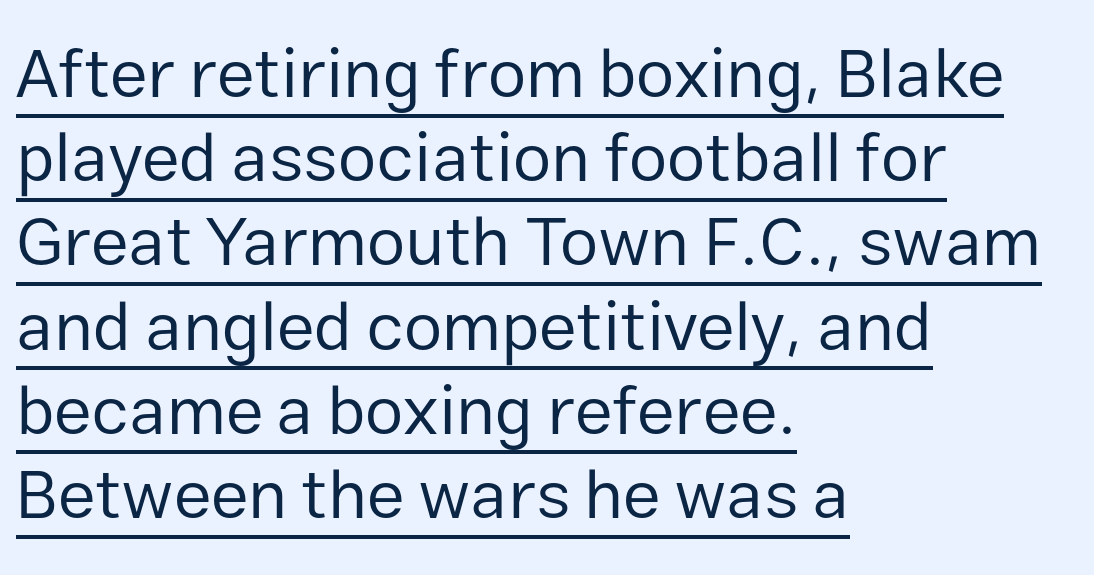
{"serif": "no", "italic": "no", "bold": "no", "weight": "regular", "width": "normal", "stroke_contrast": "low", "x_height": "medium", "monospaced": "no", "underline": "yes", "align": "left", "line_spacing_ratio": 1.22, "letter_spacing": "normal", "letter_spacing_em": 0.0, "glyph_px": 69}
